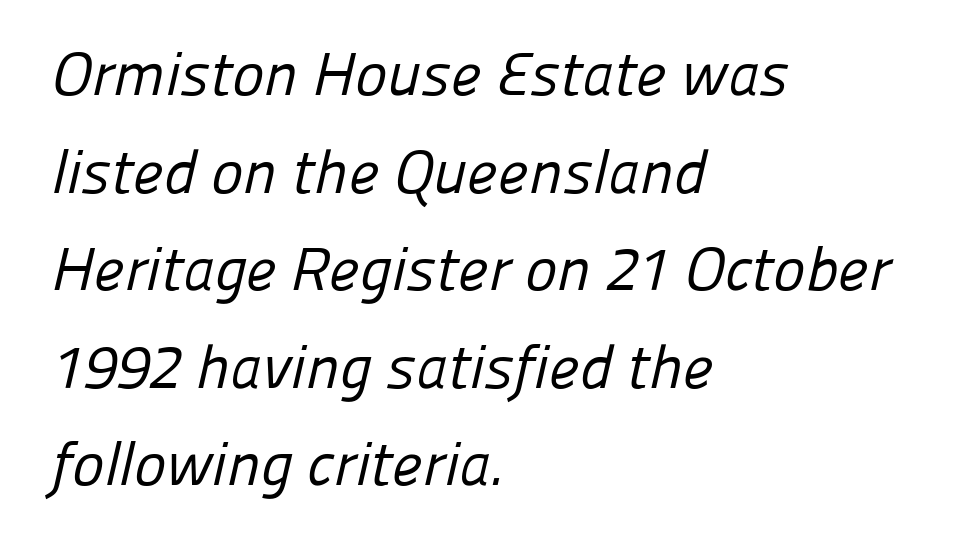
Q: Is the text bold? A: No.
Q: Is the typeface a serif or a sans-serif typeface? A: Sans-serif.
Q: Is the text underlined? A: No.
Q: How is the paragraph aligned? A: Left-aligned.
Q: Is the spacing between letters normal or unusually wide? A: Normal.
Q: Is the spacing between lines tight, normal or loose? A: Normal.
Q: Width (condensed, normal, or wide)? A: Normal.
Q: Stroke contrast? A: Low.
Q: x-height? A: Medium.
Q: Monospaced? A: No.
